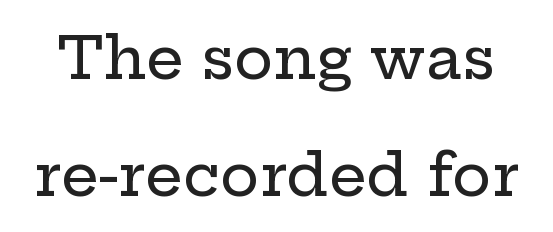
{"serif": "yes", "italic": "no", "width": "wide", "stroke_contrast": "low", "x_height": "medium", "monospaced": "no", "underline": "no", "line_spacing": "loose", "line_spacing_ratio": 1.98, "letter_spacing": "normal", "letter_spacing_em": 0.0, "glyph_px": 59}
